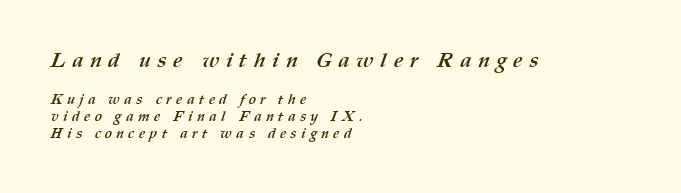
Q: Is the text bold? A: Yes.
Q: Is the text underlined? A: No.
Q: How is the paragraph aligned? A: Left-aligned.
Q: Is the spacing between letters normal or unusually wide? A: Unusually wide.
Q: Which block of text is set in a larger size, the first (top) or the second (bottom)? A: The first (top) one.
